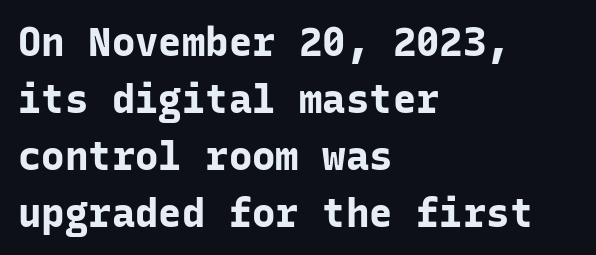
Q: Is the text bold? A: Yes.
Q: Is the text italic (slanted)? A: No, it is upright.
Q: Is the typeface a serif or a sans-serif typeface? A: Sans-serif.
Q: Is the text underlined? A: No.
Q: How is the paragraph aligned? A: Left-aligned.
Q: Is the spacing between letters normal or unusually wide? A: Normal.
Q: Is the spacing between lines tight, normal or loose? A: Normal.
Q: Width (condensed, normal, or wide)? A: Normal.
Q: Stroke contrast? A: Low.
Q: x-height? A: Medium.
Q: Monospaced? A: Yes.
